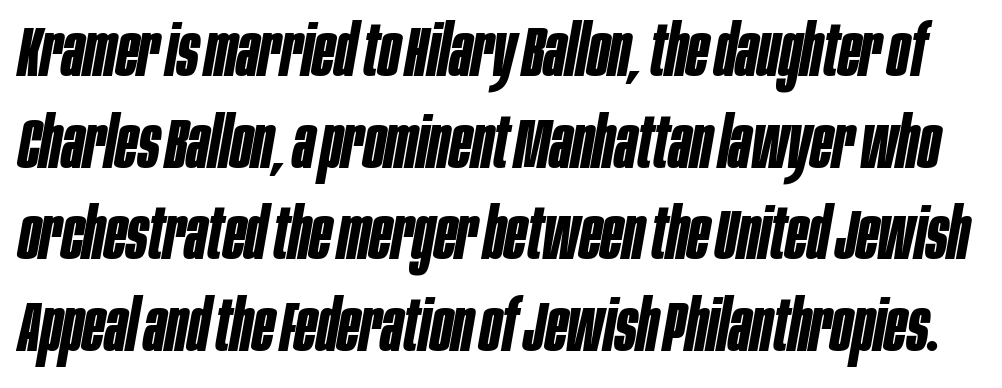
{"italic": "yes", "lean": "right", "slant_degrees": 10, "bold": "yes", "weight": "bold", "width": "condensed", "stroke_contrast": "low", "x_height": "large", "monospaced": "no", "underline": "no", "line_spacing": "normal", "line_spacing_ratio": 1.29, "letter_spacing": "normal", "letter_spacing_em": 0.0, "glyph_px": 71}
